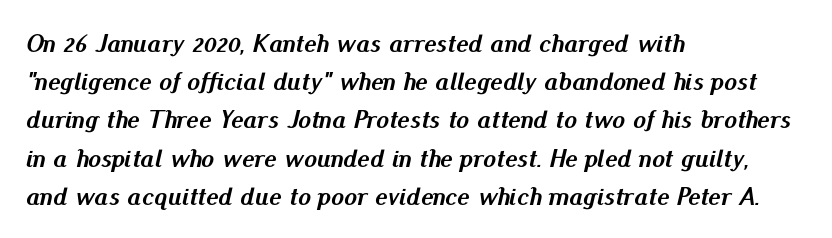
The image shows 26 px bold type, italic (leaning right); set left-aligned, normal line spacing (1.47x), normal letter spacing, not underlined.
